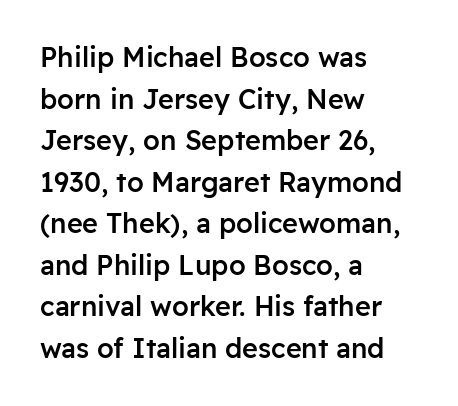
{"italic": "no", "bold": "semi", "underline": "no", "align": "left", "line_spacing": "normal", "line_spacing_ratio": 1.54, "letter_spacing": "normal", "letter_spacing_em": 0.0, "glyph_px": 27}
